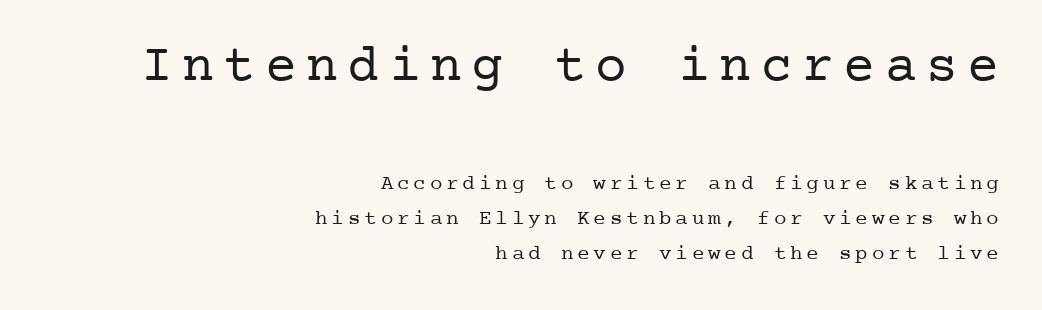
{"serif": "yes", "italic": "no", "bold": "no", "weight": "regular", "width": "normal", "stroke_contrast": "low", "x_height": "medium", "underline": "no", "align": "right", "line_spacing": "normal", "line_spacing_ratio": 1.67, "larger_block": "first", "size_ratio": 2.52, "glyph_px": 53}
